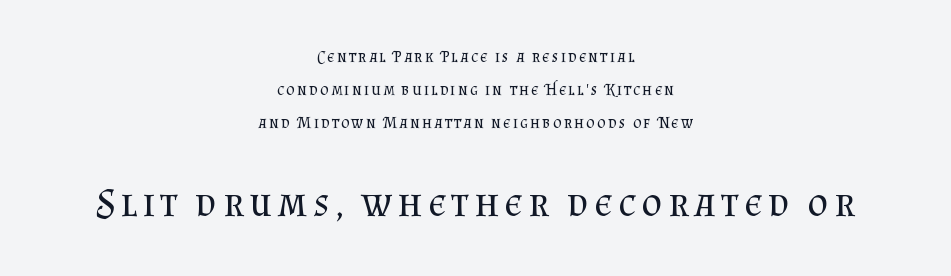
{"serif": "yes", "italic": "no", "bold": "no", "weight": "regular", "width": "normal", "stroke_contrast": "medium", "x_height": "small", "monospaced": "no", "underline": "no", "align": "center", "line_spacing": "loose", "line_spacing_ratio": 2.06, "larger_block": "second", "size_ratio": 2.5, "glyph_px": 40}
